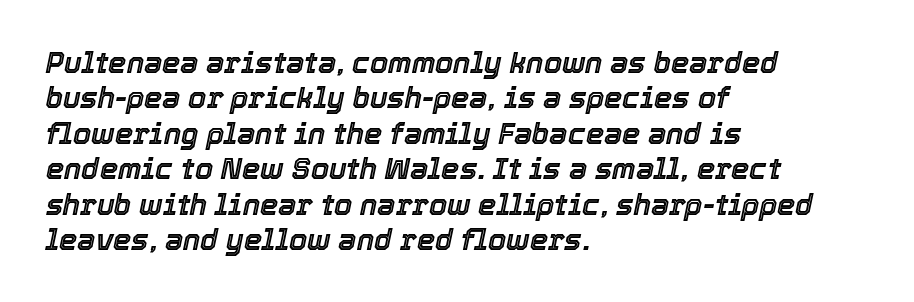
{"italic": "yes", "lean": "right", "slant_degrees": 12, "width": "normal", "x_height": "medium", "monospaced": "no", "underline": "no", "align": "left", "line_spacing_ratio": 1.22, "letter_spacing": "normal", "letter_spacing_em": 0.0, "glyph_px": 29}
